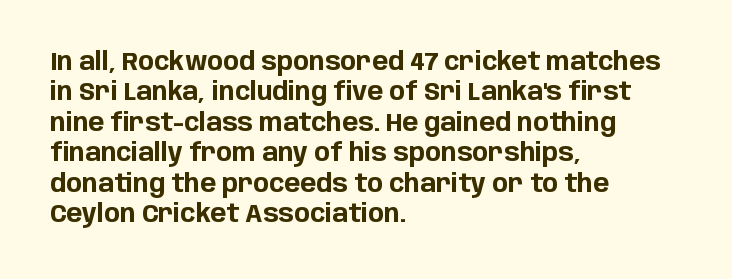
{"italic": "no", "bold": "yes", "underline": "no", "align": "left", "line_spacing": "normal", "line_spacing_ratio": 1.27, "letter_spacing": "normal", "letter_spacing_em": 0.0, "glyph_px": 24}
